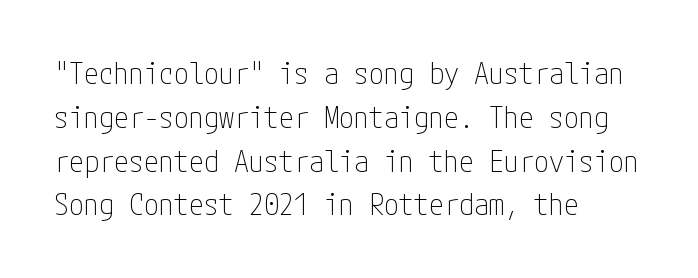
Casual observation: everything's shoved over to the left. Unlike a traditional serif, this face leaves its strokes unadorned. The letterforms sit at book weight or below. Line spacing here is normal.
